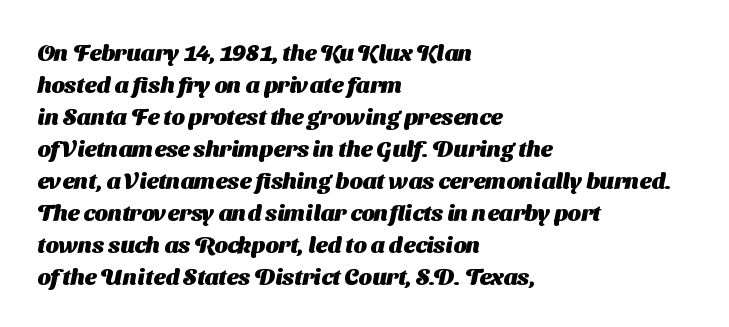
The image shows 23 px bold type; set left-aligned, normal line spacing (1.39x), normal letter spacing, not underlined.
